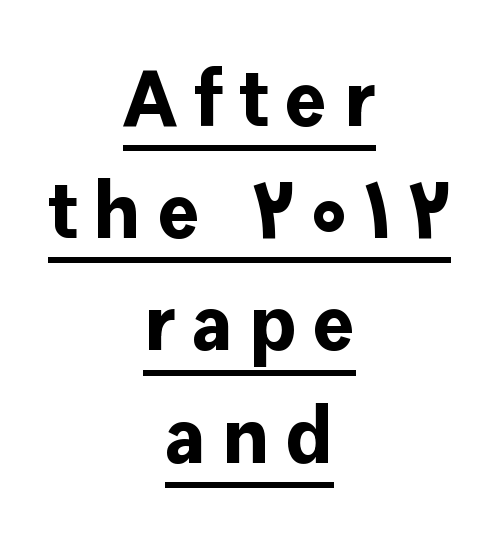
The image shows 79 px bold sans-serif type, upright; set centered, normal line spacing (1.42x), unusually wide letter spacing (+0.21 em), underlined; low stroke contrast and a medium x-height.
